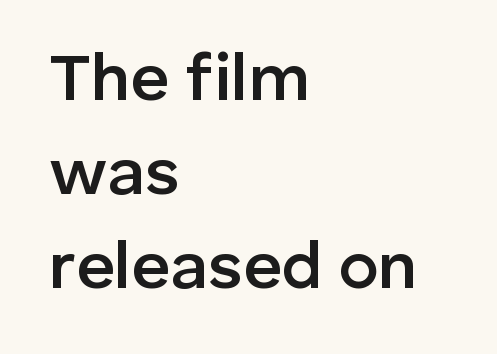
The image shows 67 px semibold sans-serif type, upright; set left-aligned, normal line spacing (1.4x), normal letter spacing, not underlined; low stroke contrast and a medium x-height.
